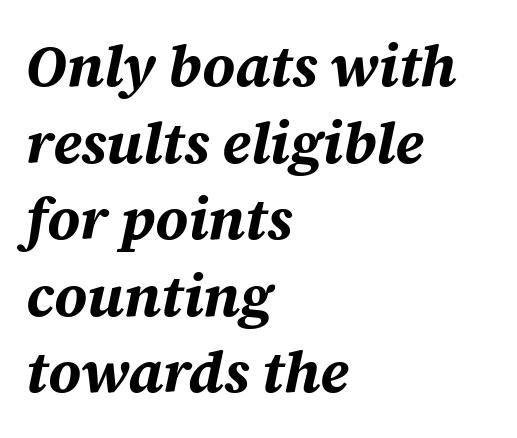
{"italic": "yes", "lean": "right", "slant_degrees": 12, "bold": "yes", "weight": "bold", "width": "normal", "stroke_contrast": "medium", "x_height": "large", "monospaced": "no", "underline": "no", "align": "left", "line_spacing": "normal", "line_spacing_ratio": 1.32, "letter_spacing": "normal", "letter_spacing_em": 0.0, "glyph_px": 58}
